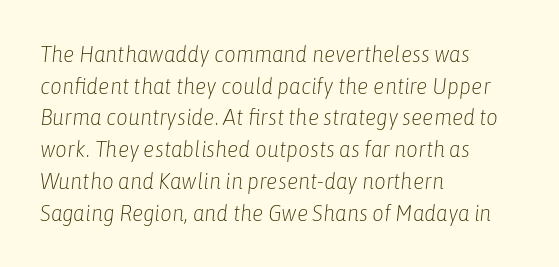
The image shows 23 px text type, italic (leaning right); set left-aligned, normal line spacing (1.38x), normal letter spacing, not underlined.
